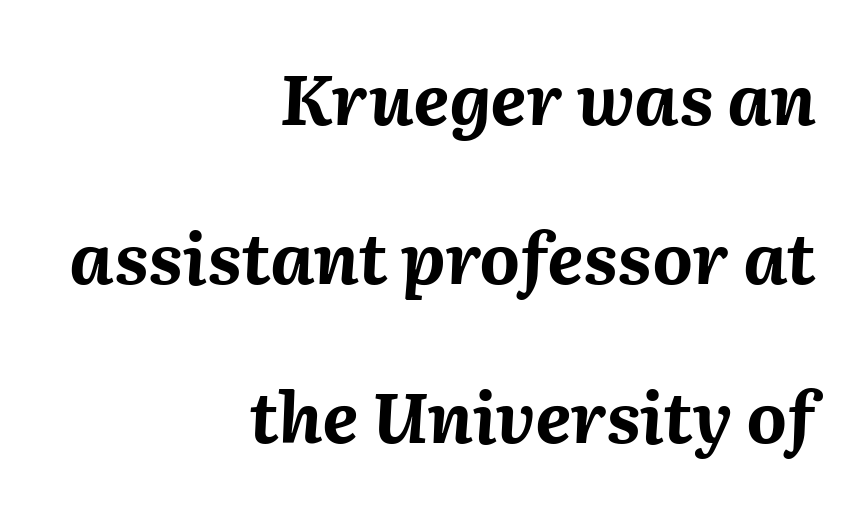
Q: Is the text bold? A: Yes.
Q: Is the text italic (slanted)? A: Yes, it leans right by about 2 degrees.
Q: Is the text underlined? A: No.
Q: How is the paragraph aligned? A: Right-aligned.
Q: Is the spacing between letters normal or unusually wide? A: Normal.
Q: Is the spacing between lines tight, normal or loose? A: Loose.
Q: Width (condensed, normal, or wide)? A: Normal.
Q: Stroke contrast? A: Medium.
Q: x-height? A: Medium.
Q: Monospaced? A: No.
